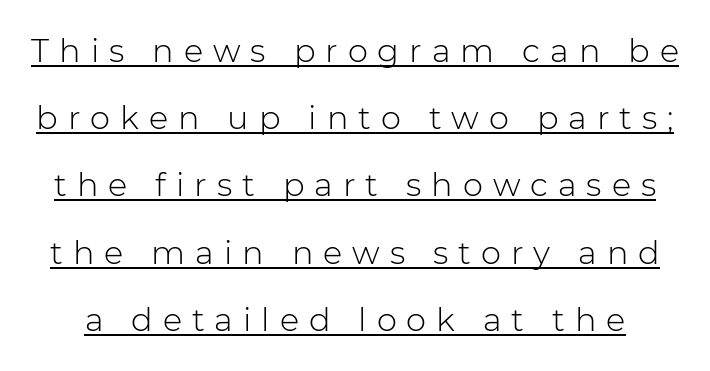
These lines have a slow, spaced-out rhythm from letter to letter. Compared with typical paragraphs, the rows here are farther apart. Are there feet on the stems? There aren't — it's a sans. You can see a thin bar hugging the bottom of the glyphs. The face used here is proportionally spaced, like ordinary book or web type. Posture: vertical.
